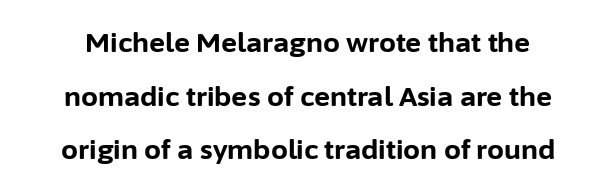
The image shows 27 px bold type, upright; set loose line spacing (1.99x), normal letter spacing, not underlined.
